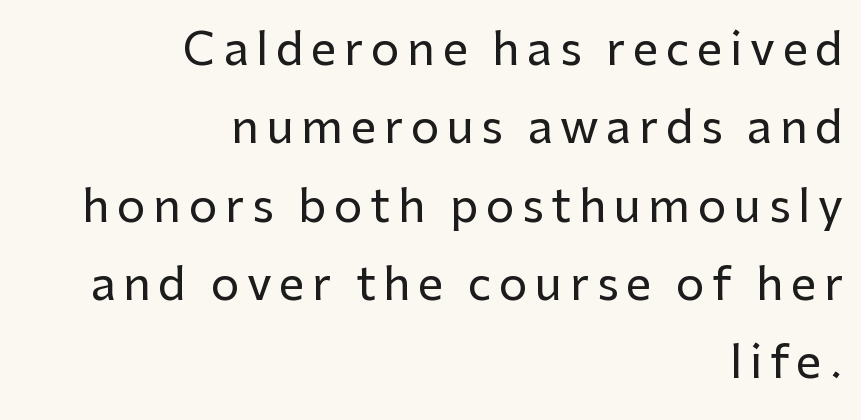
Q: Is the text italic (slanted)? A: No, it is upright.
Q: Is the typeface a serif or a sans-serif typeface? A: Sans-serif.
Q: Is the text underlined? A: No.
Q: How is the paragraph aligned? A: Right-aligned.
Q: Width (condensed, normal, or wide)? A: Normal.
Q: Stroke contrast? A: Low.
Q: x-height? A: Medium.
Q: Monospaced? A: No.
